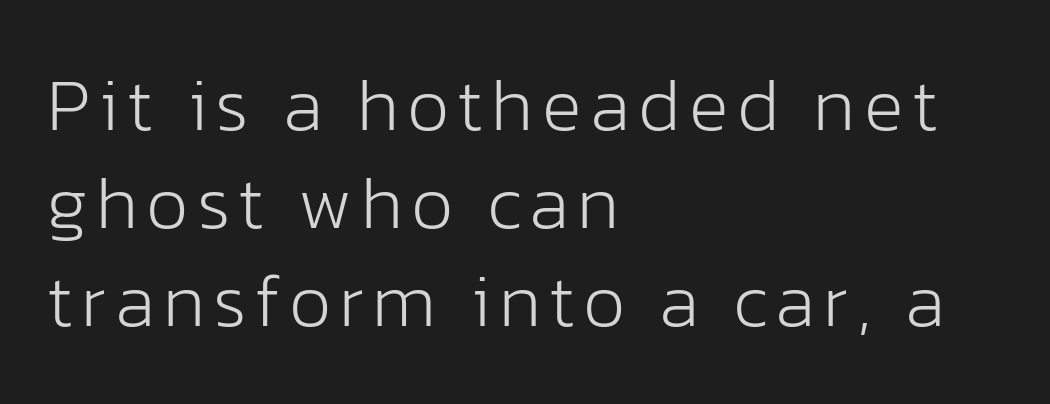
The image shows 75 px light sans-serif type, upright; set left-aligned, normal line spacing (1.31x), not underlined; low stroke contrast and a medium x-height.
